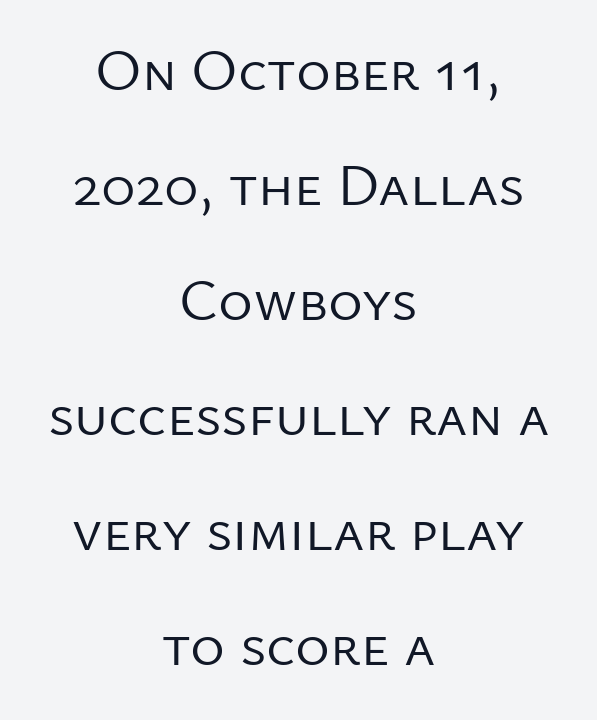
The image shows 59 px regular-weight sans-serif type, upright; set centered, loose line spacing (1.95x), normal letter spacing, not underlined; low stroke contrast and a medium x-height.
